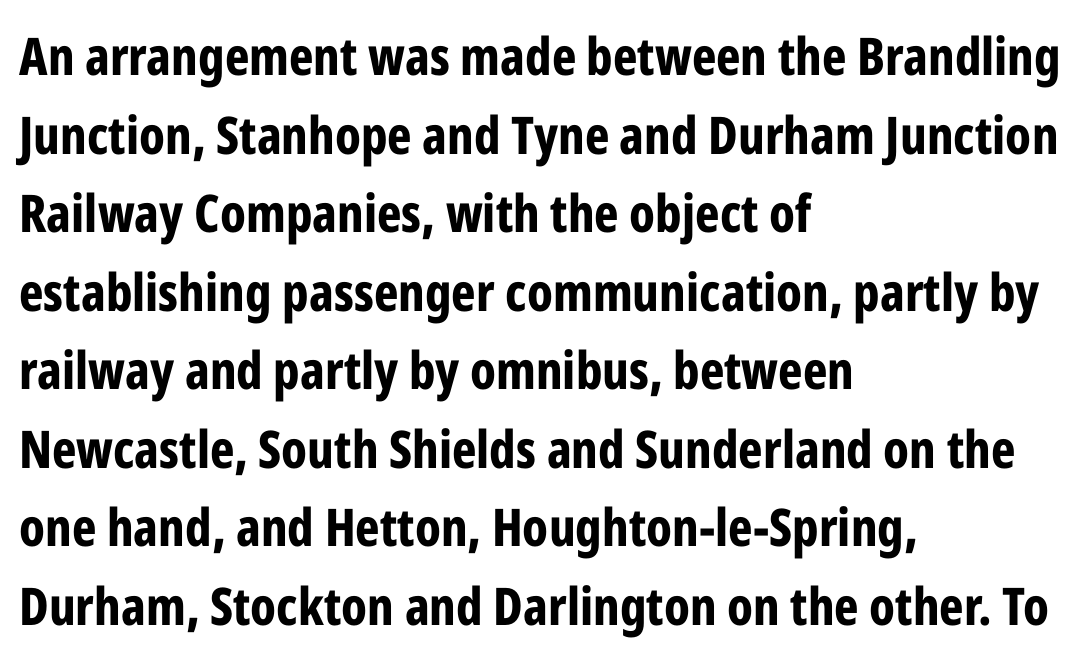
{"serif": "no", "italic": "no", "bold": "yes", "weight": "bold", "width": "condensed", "stroke_contrast": "low", "x_height": "medium", "monospaced": "no", "underline": "no", "align": "left", "line_spacing": "normal", "line_spacing_ratio": 1.51, "letter_spacing": "normal", "letter_spacing_em": 0.0, "glyph_px": 52}
